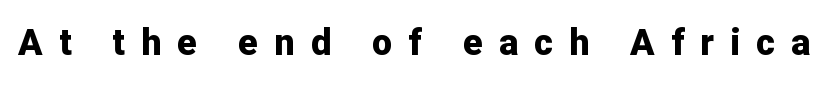
Q: Is the text bold? A: Yes.
Q: Is the text italic (slanted)? A: No, it is upright.
Q: Is the typeface a serif or a sans-serif typeface? A: Sans-serif.
Q: Is the text underlined? A: No.
Q: Is the spacing between letters normal or unusually wide? A: Unusually wide.
Q: Width (condensed, normal, or wide)? A: Normal.
Q: Stroke contrast? A: Low.
Q: x-height? A: Medium.
Q: Monospaced? A: No.
